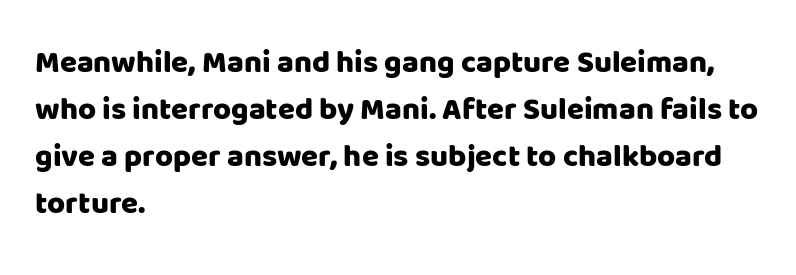
Q: Is the text italic (slanted)? A: No, it is upright.
Q: Is the typeface a serif or a sans-serif typeface? A: Sans-serif.
Q: Is the text underlined? A: No.
Q: How is the paragraph aligned? A: Left-aligned.
Q: Is the spacing between letters normal or unusually wide? A: Normal.
Q: Is the spacing between lines tight, normal or loose? A: Normal.
Q: Width (condensed, normal, or wide)? A: Normal.
Q: Stroke contrast? A: Low.
Q: x-height? A: Large.
Q: Monospaced? A: No.
